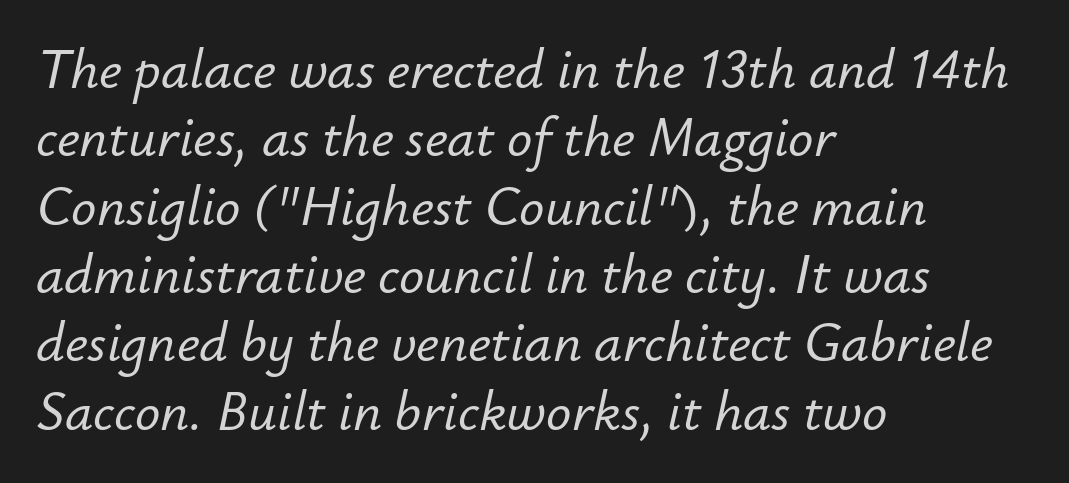
{"italic": "yes", "lean": "right", "slant_degrees": 12, "width": "normal", "stroke_contrast": "low", "x_height": "small", "monospaced": "no", "underline": "no", "align": "left", "line_spacing_ratio": 1.22, "letter_spacing": "normal", "letter_spacing_em": 0.0, "glyph_px": 56}
